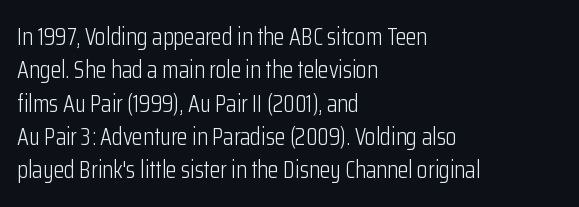
{"italic": "no", "bold": "no", "underline": "no", "align": "left", "line_spacing": "normal", "line_spacing_ratio": 1.39, "letter_spacing": "normal", "letter_spacing_em": 0.0, "glyph_px": 24}
